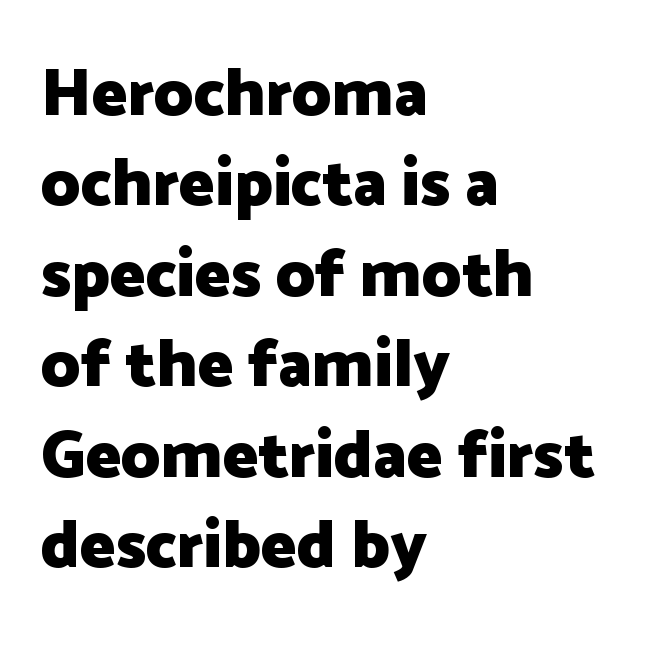
{"serif": "no", "italic": "no", "bold": "yes", "weight": "heavy", "width": "normal", "stroke_contrast": "low", "x_height": "medium", "monospaced": "no", "underline": "no", "align": "left", "line_spacing": "normal", "line_spacing_ratio": 1.35, "letter_spacing": "normal", "letter_spacing_em": 0.0, "glyph_px": 67}
